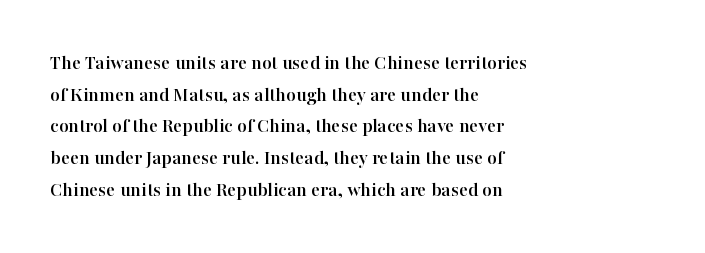
Q: Is the text italic (slanted)? A: No, it is upright.
Q: Is the text underlined? A: No.
Q: How is the paragraph aligned? A: Left-aligned.
Q: Is the spacing between letters normal or unusually wide? A: Normal.
Q: Is the spacing between lines tight, normal or loose? A: Normal.
